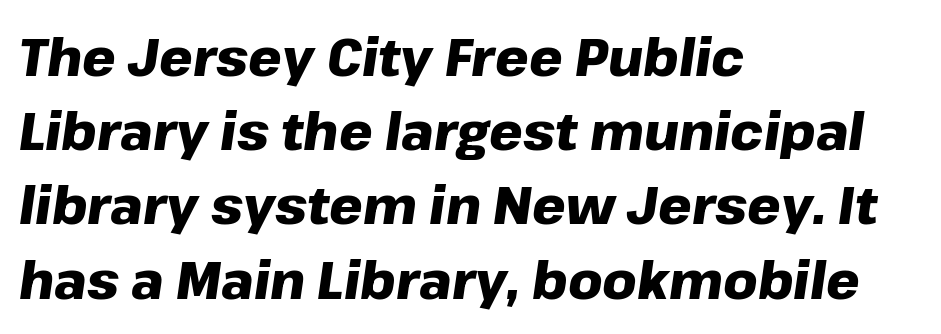
{"italic": "yes", "lean": "right", "slant_degrees": 8, "bold": "yes", "weight": "heavy", "width": "normal", "stroke_contrast": "low", "x_height": "medium", "monospaced": "no", "underline": "no", "align": "left", "line_spacing": "normal", "line_spacing_ratio": 1.4, "letter_spacing": "normal", "letter_spacing_em": 0.0, "glyph_px": 53}
